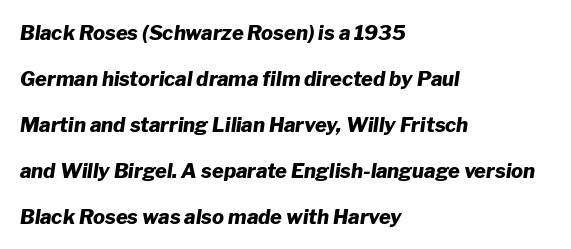
{"italic": "yes", "lean": "right", "slant_degrees": 8, "bold": "yes", "underline": "no", "align": "left", "line_spacing": "loose", "line_spacing_ratio": 2.3, "letter_spacing": "normal", "letter_spacing_em": 0.0, "glyph_px": 20}
